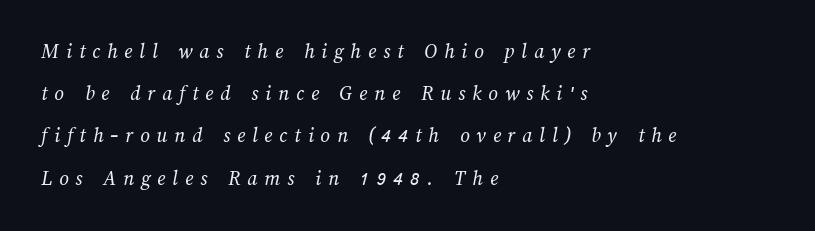
Q: Is the text bold? A: No.
Q: Is the text underlined? A: No.
Q: How is the paragraph aligned? A: Left-aligned.
Q: Is the spacing between letters normal or unusually wide? A: Unusually wide.
Q: Is the spacing between lines tight, normal or loose? A: Loose.
